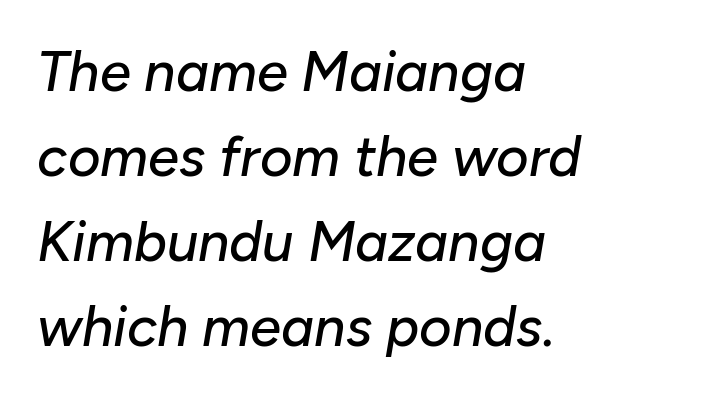
Short and long lines alike share a common starting point at left. Plain, unruled lines of type. The face used here has a pronounced slope to its letters. Regarding leading, the lines here are spaced in the standard way.
